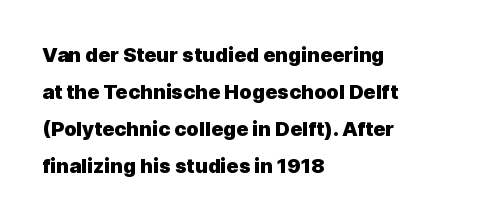
The image shows 20 px bold type, upright; set left-aligned, line spacing 1.85x, normal letter spacing, not underlined.
